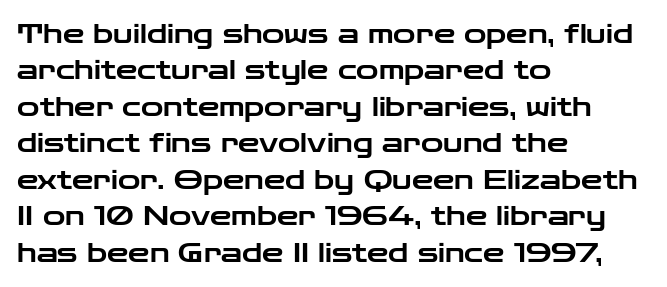
Tracking value appears to be zero — textbook default spacing. The type sits square on the baseline with zero lean. A clean baseline with only descenders dipping below it. Is the block centered? No — it sits flush against the left margin. Notice how descenders clear the ascenders below comfortably — that's standard leading.
